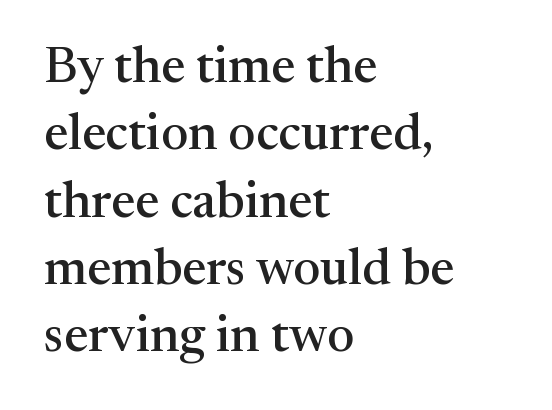
The image shows 51 px serif type, upright; set left-aligned, normal line spacing (1.32x), normal letter spacing, not underlined; medium stroke contrast and a medium x-height.
